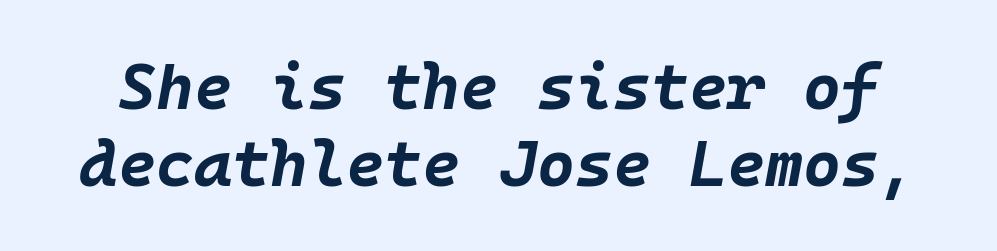
Do the characters align in a grid? Yes, the font is monospaced. Rule under the text: the space is simply empty. This rendering leaves character spacing at its baseline value. Heft: maximum for text — a bold. Observe the lean: these are italic letterforms.
